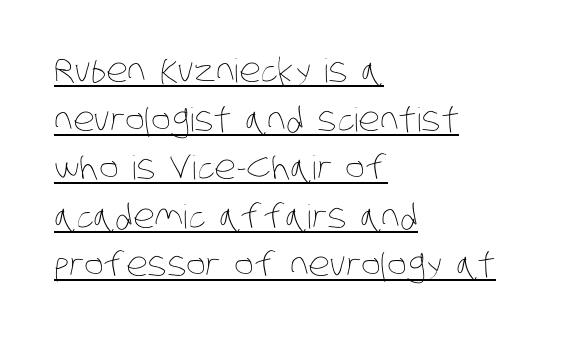
The image shows 33 px thin, condensed type; set left-aligned, normal line spacing (1.47x), normal letter spacing, underlined; low stroke contrast and a large x-height.
